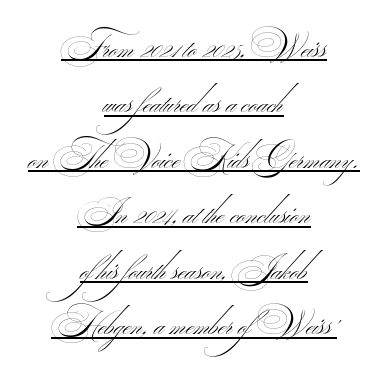
Q: Is the text bold? A: No.
Q: Is the typeface a serif or a sans-serif typeface? A: Sans-serif.
Q: Is the text underlined? A: Yes.
Q: How is the paragraph aligned? A: Centered.
Q: Is the spacing between letters normal or unusually wide? A: Normal.
Q: Is the spacing between lines tight, normal or loose? A: Normal.
Q: Width (condensed, normal, or wide)? A: Wide.
Q: Stroke contrast? A: Medium.
Q: Monospaced? A: No.
